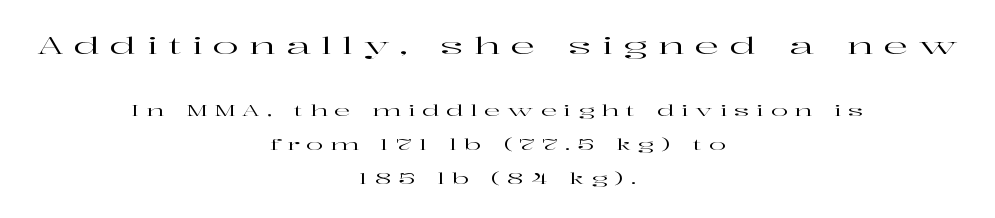
Q: Is the text italic (slanted)? A: No, it is upright.
Q: Is the text underlined? A: No.
Q: How is the paragraph aligned? A: Centered.
Q: Is the spacing between letters normal or unusually wide? A: Unusually wide.
Q: Is the spacing between lines tight, normal or loose? A: Loose.
Q: Which block of text is set in a larger size, the first (top) or the second (bottom)? A: The first (top) one.
